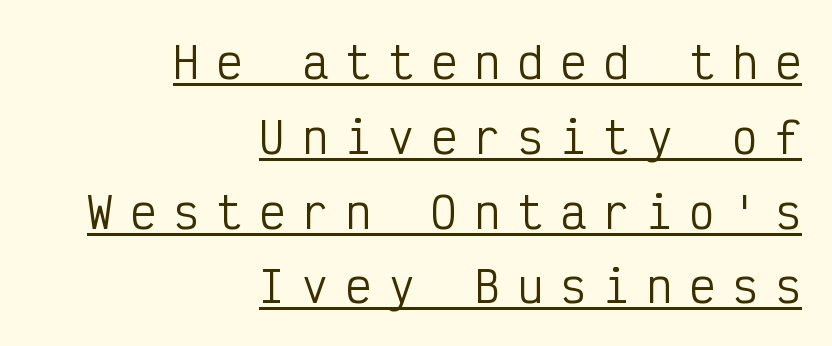
Q: Is the text bold? A: No.
Q: Is the text italic (slanted)? A: No, it is upright.
Q: Is the typeface a serif or a sans-serif typeface? A: Sans-serif.
Q: Is the text underlined? A: Yes.
Q: How is the paragraph aligned? A: Right-aligned.
Q: Is the spacing between letters normal or unusually wide? A: Unusually wide.
Q: Width (condensed, normal, or wide)? A: Condensed.
Q: Stroke contrast? A: Low.
Q: x-height? A: Medium.
Q: Monospaced? A: Yes.
